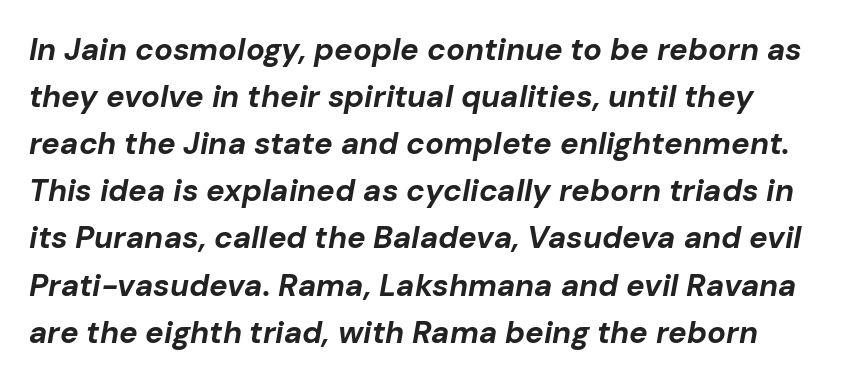
Q: Is the text bold? A: Yes.
Q: Is the text italic (slanted)? A: Yes, it leans right by about 10 degrees.
Q: Is the text underlined? A: No.
Q: Is the spacing between letters normal or unusually wide? A: Normal.
Q: Is the spacing between lines tight, normal or loose? A: Normal.
Q: Width (condensed, normal, or wide)? A: Normal.
Q: Stroke contrast? A: Low.
Q: x-height? A: Medium.
Q: Monospaced? A: No.
